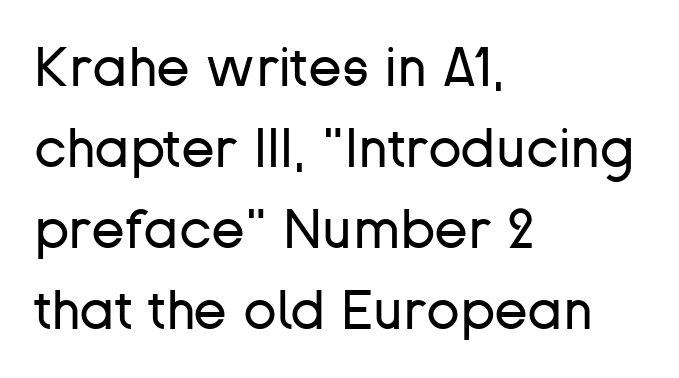
Between one letter and the next there's only the usual sliver of space. A normal amount of white space separates one row of letters from the next. The passage shown is typed in a proportional face where columns would drift. The space directly below the letters is spotless. Heft: none added — not bold. Observe the absence of serifs on each vertical stroke in this sample.
